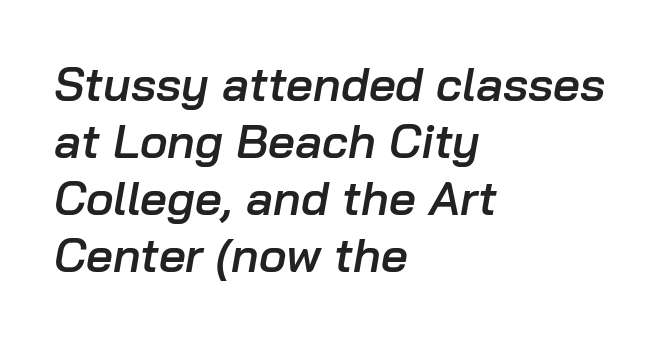
{"italic": "yes", "lean": "right", "slant_degrees": 10, "bold": "semi", "weight": "semibold", "width": "normal", "stroke_contrast": "low", "x_height": "medium", "monospaced": "no", "underline": "no", "align": "left", "line_spacing_ratio": 1.21, "letter_spacing": "normal", "letter_spacing_em": 0.0, "glyph_px": 47}
